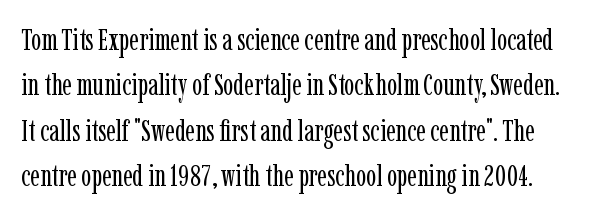
Caption: standard tracking, unaltered. Vertically, the passage feels balanced, rows spaced as you'd expect. Classification — serif. Is the type heavy? It reads as light-to-regular instead.
